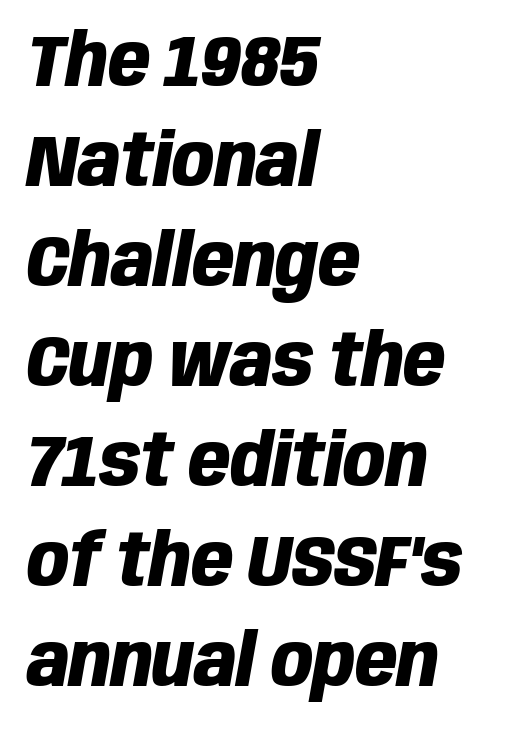
The image shows 73 px heavy, condensed type, italic (leaning right); set left-aligned, normal line spacing (1.37x), normal letter spacing, not underlined; low stroke contrast and a large x-height.
